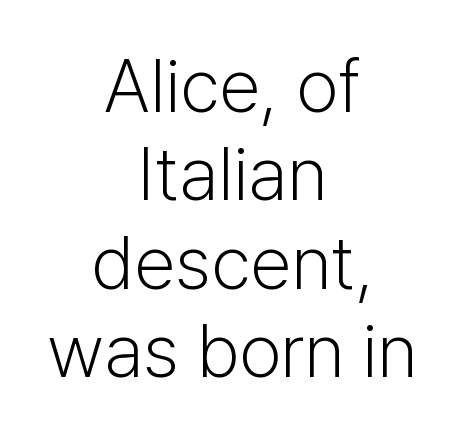
This rendering uses center alignment, leaving both contours irregular but symmetric. There is no visible air inserted between adjacent glyphs. Honestly, there is no underline to notice here at all. Nothing heavy about these letters — not bold at all.
